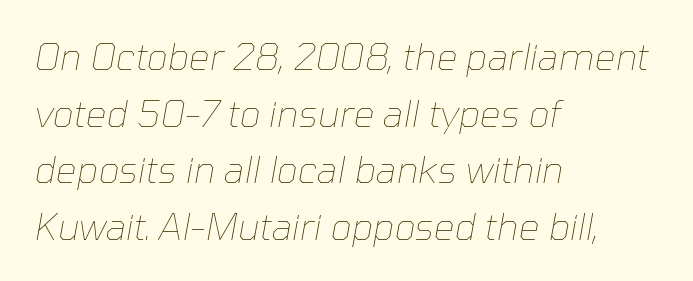
The characters are drawn with everyday or finer stroke widths. Inter-character spacing is left at the font's built-in metrics. This rendering features lettering with no underline. Every character sits at an angle, as italics do. Alignment: flush left.
